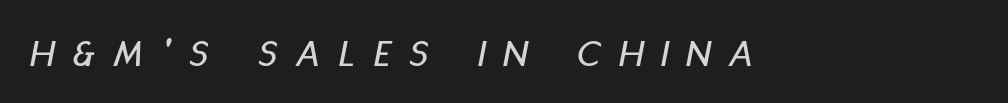
The image shows 39 px condensed type, italic (leaning right); set unusually wide letter spacing (+0.49 em), not underlined; low stroke contrast and a large x-height.
